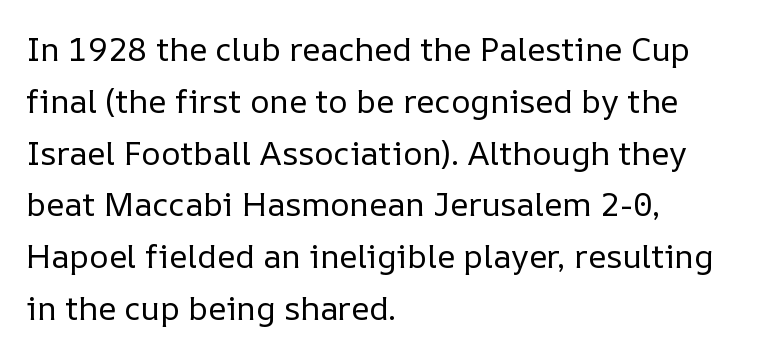
{"italic": "no", "bold": "no", "weight": "regular", "width": "normal", "stroke_contrast": "low", "x_height": "medium", "monospaced": "no", "underline": "no", "align": "left", "line_spacing": "normal", "line_spacing_ratio": 1.57, "letter_spacing": "normal", "letter_spacing_em": 0.0, "glyph_px": 33}
